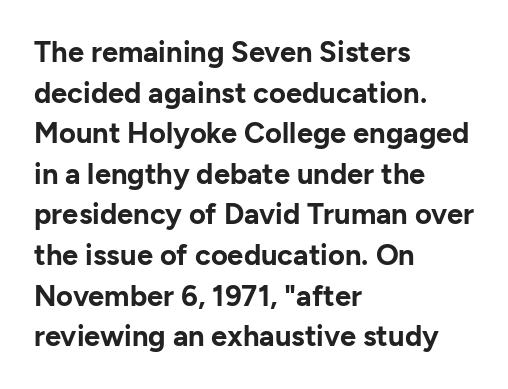
The image shows 29 px bold sans-serif type, upright; set left-aligned, normal line spacing (1.4x), normal letter spacing, not underlined; low stroke contrast and a medium x-height.
